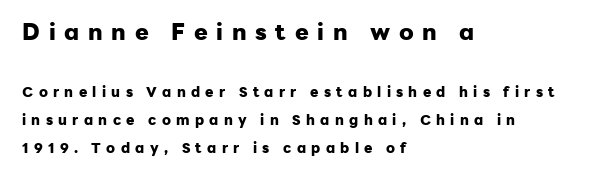
The rendering shrinks the type as you move from the upper chunk to the lower. Substantial extra tracking has been applied to these lines. The leading is generous, giving the passage an open texture. The rendering uses a bold face; every stroke is thick and dark.
